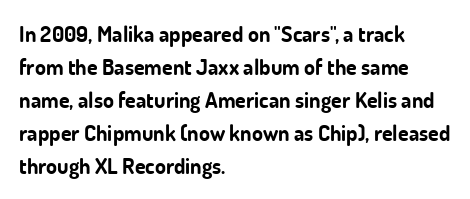
Q: Is the text bold? A: Yes.
Q: Is the text italic (slanted)? A: No, it is upright.
Q: Is the text underlined? A: No.
Q: How is the paragraph aligned? A: Left-aligned.
Q: Is the spacing between letters normal or unusually wide? A: Normal.
Q: Is the spacing between lines tight, normal or loose? A: Normal.
